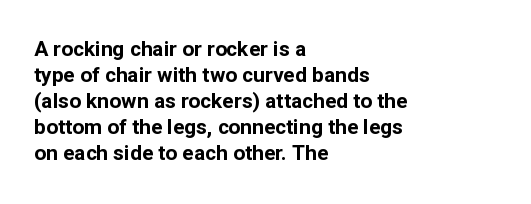
The strokes are fattened all the way to bold. Visually the block forms a straight wall on the left and a jagged coastline on the right. A typesetter would mark this as roman, not italic. The words here are not underlined.
